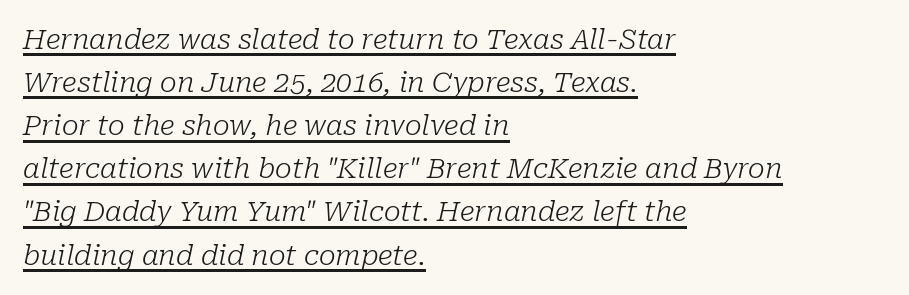
{"serif": "yes", "italic": "yes", "lean": "right", "slant_degrees": 10, "bold": "no", "weight": "light", "width": "normal", "stroke_contrast": "low", "x_height": "medium", "monospaced": "no", "underline": "yes", "align": "left", "line_spacing": "normal", "line_spacing_ratio": 1.54, "letter_spacing": "normal", "letter_spacing_em": 0.0, "glyph_px": 28}
